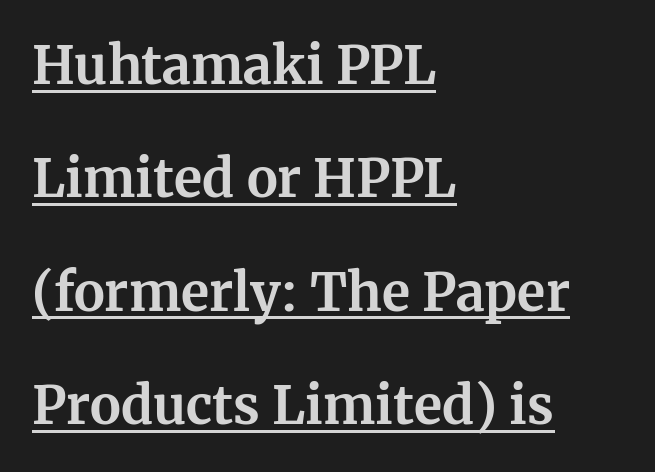
The face used here is proportionally spaced, like ordinary book or web type. The setting favours the left margin, as ordinary paragraphs usually do. Set as a true bold cut, around the 700 mark. The type family on display is of the serif kind. Notice how the stems are strictly vertical — no italics here. Vertical spacing — loose.
